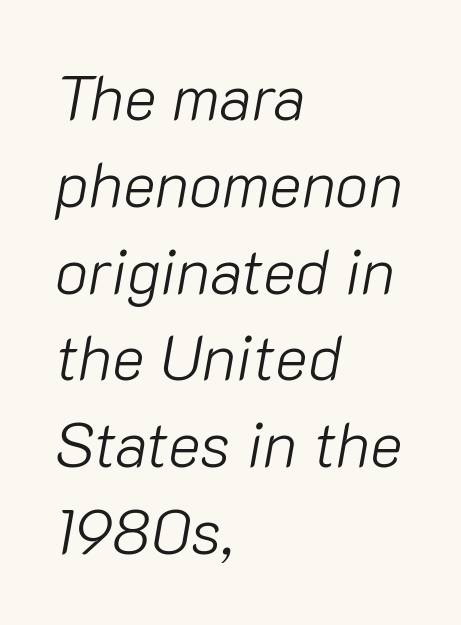
{"italic": "yes", "lean": "right", "slant_degrees": 10, "bold": "no", "weight": "light", "width": "normal", "stroke_contrast": "low", "x_height": "medium", "monospaced": "no", "underline": "no", "align": "left", "line_spacing": "normal", "line_spacing_ratio": 1.4, "letter_spacing": "normal", "letter_spacing_em": 0.0, "glyph_px": 62}
